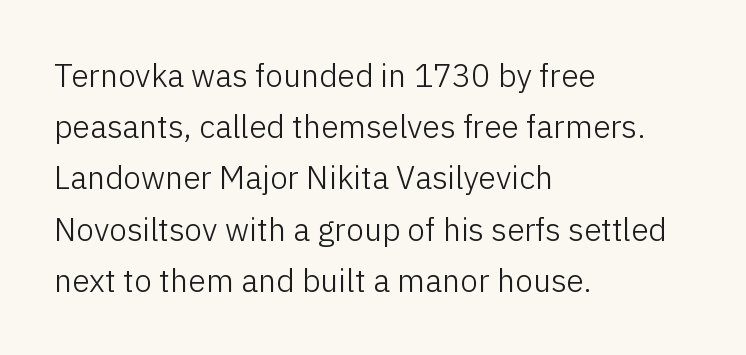
{"serif": "no", "italic": "no", "bold": "no", "weight": "light", "width": "normal", "stroke_contrast": "low", "x_height": "medium", "monospaced": "no", "underline": "no", "align": "left", "line_spacing": "normal", "line_spacing_ratio": 1.6, "letter_spacing": "normal", "letter_spacing_em": 0.0, "glyph_px": 32}
